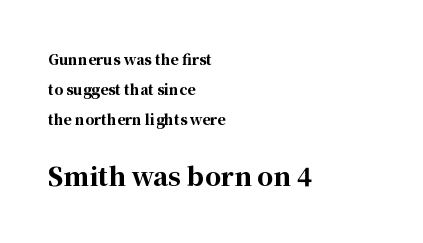
Q: Is the text bold? A: Yes.
Q: Is the text italic (slanted)? A: No, it is upright.
Q: Is the text underlined? A: No.
Q: How is the paragraph aligned? A: Left-aligned.
Q: Is the spacing between letters normal or unusually wide? A: Normal.
Q: Is the spacing between lines tight, normal or loose? A: Loose.
Q: Which block of text is set in a larger size, the first (top) or the second (bottom)? A: The second (bottom) one.
